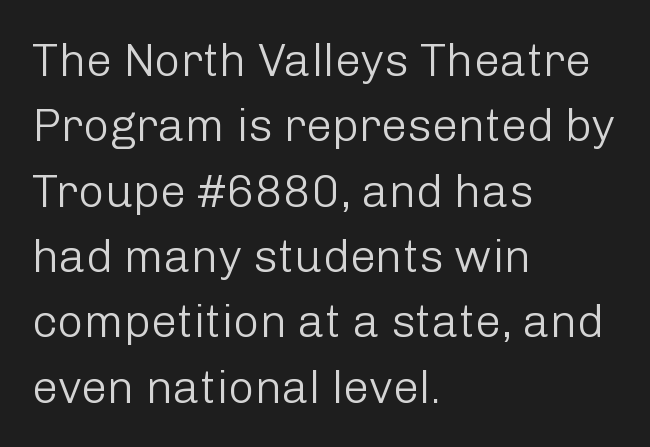
Q: Is the text bold? A: No.
Q: Is the text italic (slanted)? A: No, it is upright.
Q: Is the typeface a serif or a sans-serif typeface? A: Sans-serif.
Q: Is the text underlined? A: No.
Q: How is the paragraph aligned? A: Left-aligned.
Q: Is the spacing between letters normal or unusually wide? A: Normal.
Q: Is the spacing between lines tight, normal or loose? A: Normal.
Q: Width (condensed, normal, or wide)? A: Normal.
Q: Stroke contrast? A: Low.
Q: x-height? A: Medium.
Q: Monospaced? A: No.
